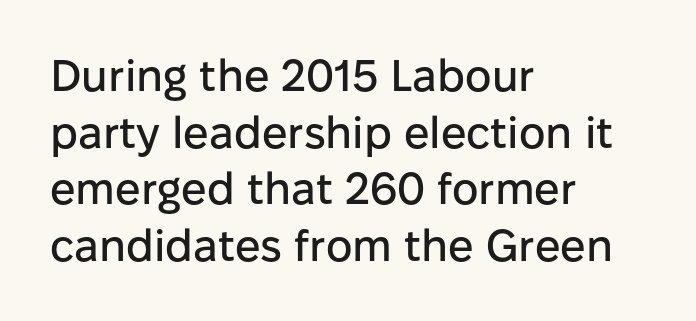
{"serif": "no", "italic": "no", "width": "normal", "stroke_contrast": "low", "x_height": "medium", "monospaced": "no", "underline": "no", "align": "left", "line_spacing": "normal", "line_spacing_ratio": 1.26, "letter_spacing": "normal", "letter_spacing_em": 0.0, "glyph_px": 45}
